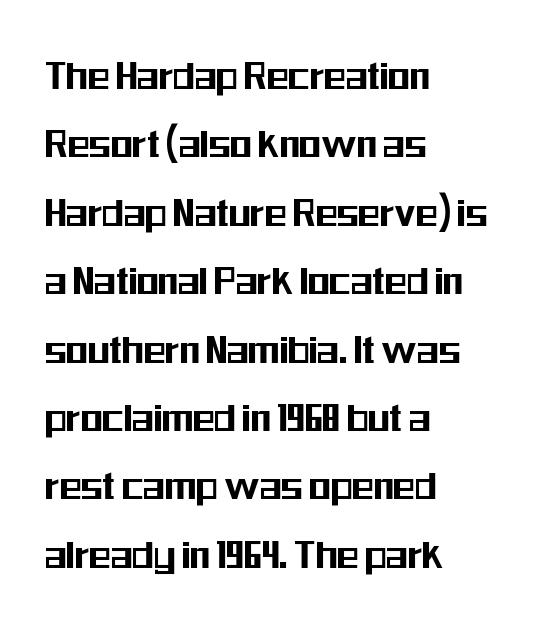
{"serif": "no", "italic": "no", "width": "condensed", "stroke_contrast": "medium", "x_height": "medium", "monospaced": "no", "underline": "no", "align": "left", "line_spacing": "normal", "line_spacing_ratio": 1.52, "letter_spacing": "normal", "letter_spacing_em": 0.0, "glyph_px": 45}
